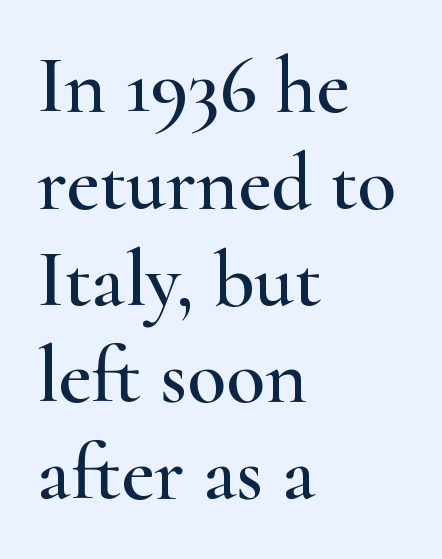
Q: Is the text italic (slanted)? A: No, it is upright.
Q: Is the typeface a serif or a sans-serif typeface? A: Serif.
Q: Is the text underlined? A: No.
Q: How is the paragraph aligned? A: Left-aligned.
Q: Is the spacing between letters normal or unusually wide? A: Normal.
Q: Width (condensed, normal, or wide)? A: Wide.
Q: Stroke contrast? A: High.
Q: x-height? A: Small.
Q: Monospaced? A: No.
